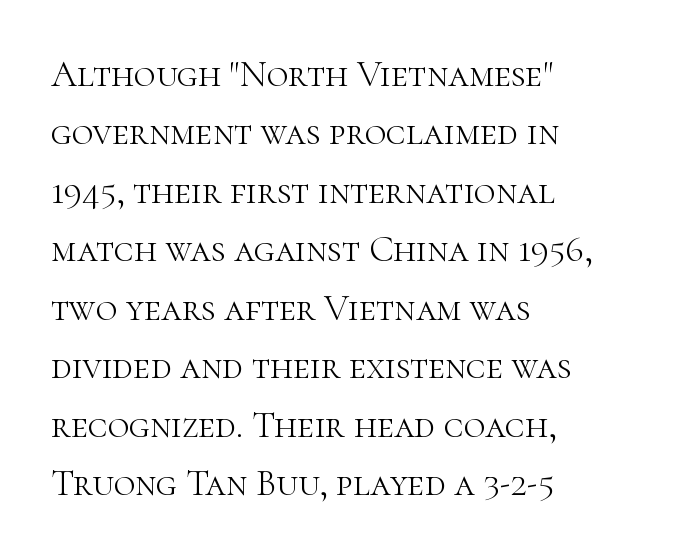
Q: Is the text bold? A: No.
Q: Is the text italic (slanted)? A: No, it is upright.
Q: Is the typeface a serif or a sans-serif typeface? A: Serif.
Q: Is the text underlined? A: No.
Q: How is the paragraph aligned? A: Left-aligned.
Q: Is the spacing between letters normal or unusually wide? A: Normal.
Q: Is the spacing between lines tight, normal or loose? A: Normal.
Q: Width (condensed, normal, or wide)? A: Normal.
Q: Stroke contrast? A: High.
Q: x-height? A: Medium.
Q: Monospaced? A: No.
